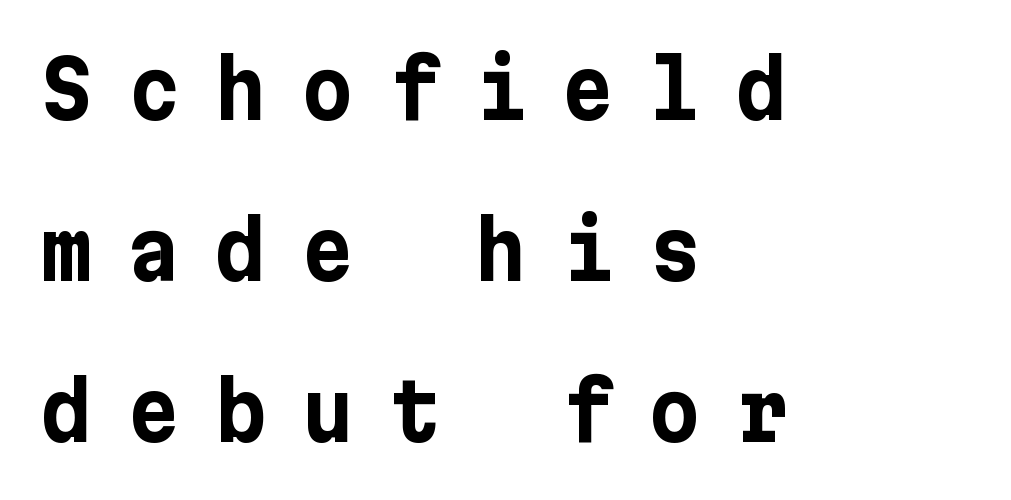
Nope, no serifs anywhere on these letters. The strokes are fattened all the way to bold. Unmarked baselines from the first word to the last. Typeset ragged right — the left edge is the straight one.
